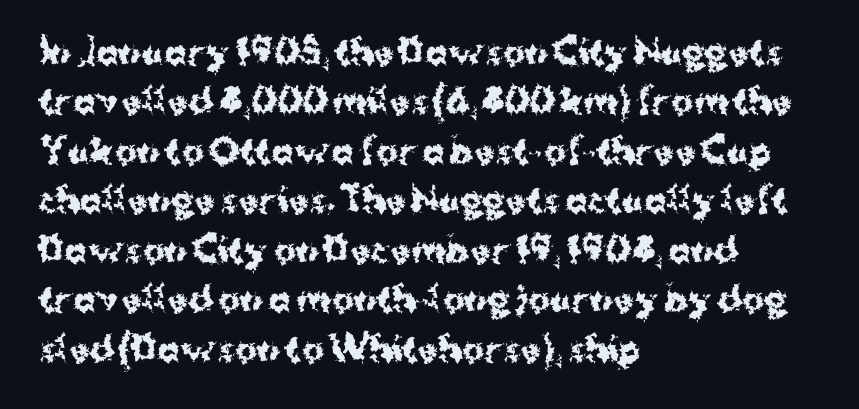
Just letters on the line, the space beneath them empty. Successive baselines arrive at the customary interval. Look at the tracking — it's just the regular setting, nothing added. Visually the block forms a straight wall on the left and a jagged coastline on the right. These lines were composed using upright roman letters.
